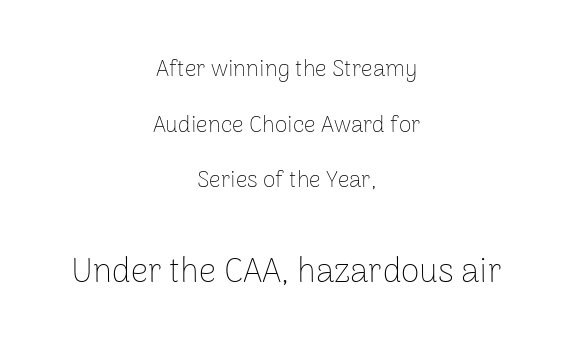
{"serif": "no", "italic": "no", "bold": "no", "weight": "thin", "width": "normal", "stroke_contrast": "low", "x_height": "medium", "monospaced": "no", "underline": "no", "align": "center", "line_spacing": "loose", "line_spacing_ratio": 2.42, "letter_spacing": "normal", "letter_spacing_em": 0.0, "larger_block": "second", "size_ratio": 1.48, "glyph_px": 34}
